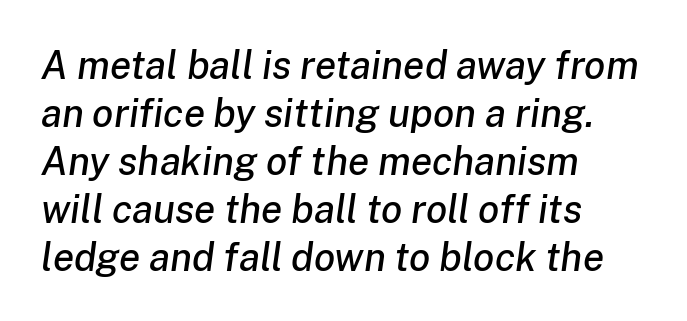
The image shows 39 px text type, italic (leaning right); set left-aligned, line spacing 1.23x, normal letter spacing, not underlined; low stroke contrast and a medium x-height.
